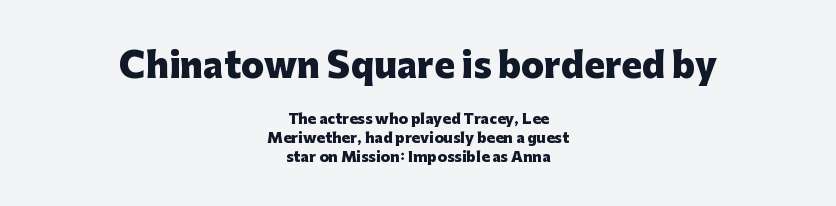
Q: Is the text bold? A: Yes.
Q: Is the text italic (slanted)? A: No, it is upright.
Q: Is the typeface a serif or a sans-serif typeface? A: Sans-serif.
Q: Is the text underlined? A: No.
Q: How is the paragraph aligned? A: Centered.
Q: Is the spacing between letters normal or unusually wide? A: Normal.
Q: Is the spacing between lines tight, normal or loose? A: Normal.
Q: Which block of text is set in a larger size, the first (top) or the second (bottom)? A: The first (top) one.
Q: Width (condensed, normal, or wide)? A: Normal.
Q: Stroke contrast? A: Low.
Q: x-height? A: Medium.
Q: Monospaced? A: No.
